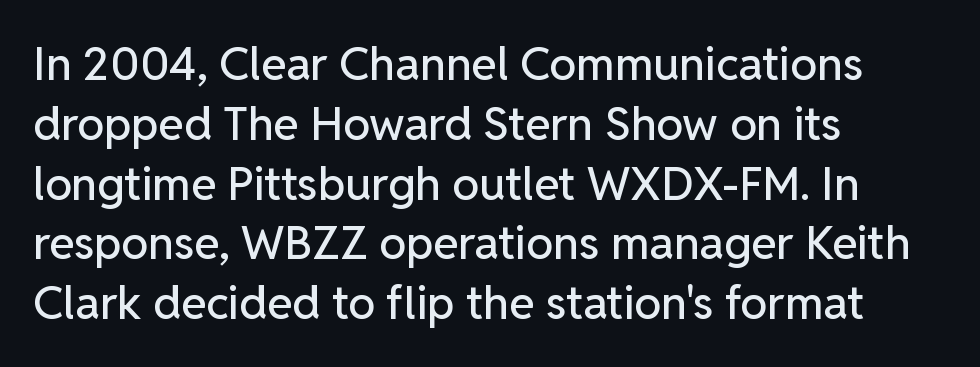
Think of a printed novel: that variable character pitch is what you see here. You can tell from the bare stems that sans-serif type was used. Tracking value appears to be zero — textbook default spacing. Does the leading feel generous? No, just average. Which margin do the lines hug? The left one — the right edge is uneven. The typography opts for an upright posture over an oblique one.
